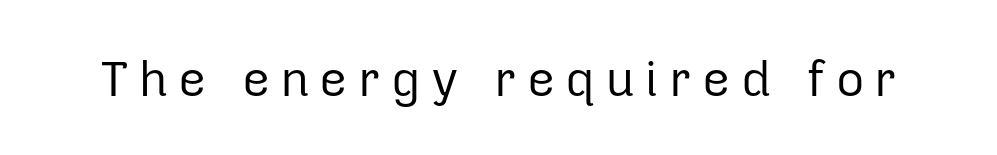
The image shows 49 px regular-weight sans-serif type, upright; set unusually wide letter spacing (+0.21 em), not underlined; low stroke contrast and a medium x-height.
